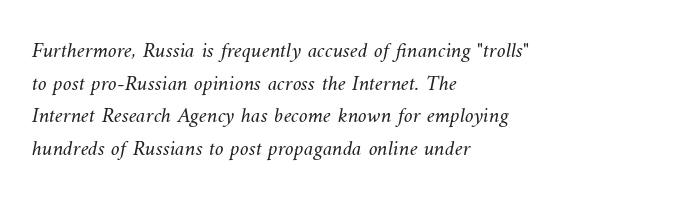
The image shows 22 px text type; set left-aligned, normal line spacing (1.48x), normal letter spacing, not underlined.
